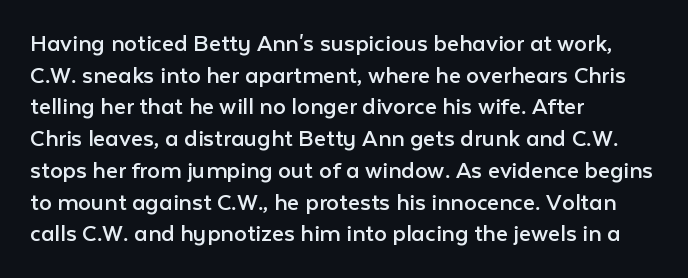
Q: Is the text bold? A: No.
Q: Is the text italic (slanted)? A: No, it is upright.
Q: Is the text underlined? A: No.
Q: How is the paragraph aligned? A: Left-aligned.
Q: Is the spacing between letters normal or unusually wide? A: Normal.
